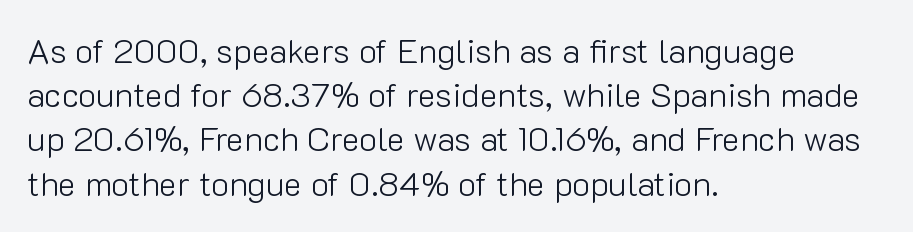
The image shows 34 px light sans-serif type, upright; set left-aligned, normal line spacing (1.3x), normal letter spacing, not underlined; low stroke contrast and a medium x-height.
